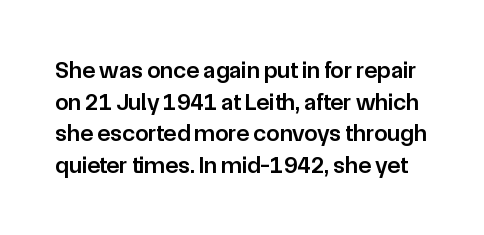
The gap between lines stays unmarked. The letterforms sit shoulder to shoulder at normal distance. This is the in-between weight designers call semibold or demi. Each new line begins a customary step beneath the previous one. The specimen reads as upright at a glance.
